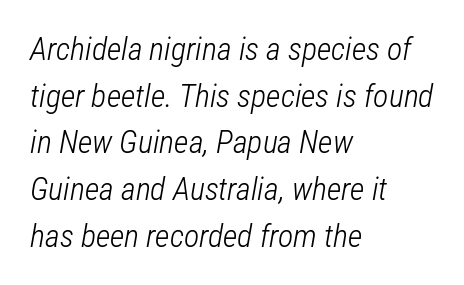
Q: Is the text bold? A: No.
Q: Is the text italic (slanted)? A: Yes, it leans right by about 12 degrees.
Q: Is the text underlined? A: No.
Q: How is the paragraph aligned? A: Left-aligned.
Q: Is the spacing between letters normal or unusually wide? A: Normal.
Q: Is the spacing between lines tight, normal or loose? A: Normal.
Q: Width (condensed, normal, or wide)? A: Condensed.
Q: Stroke contrast? A: Low.
Q: x-height? A: Medium.
Q: Monospaced? A: No.
